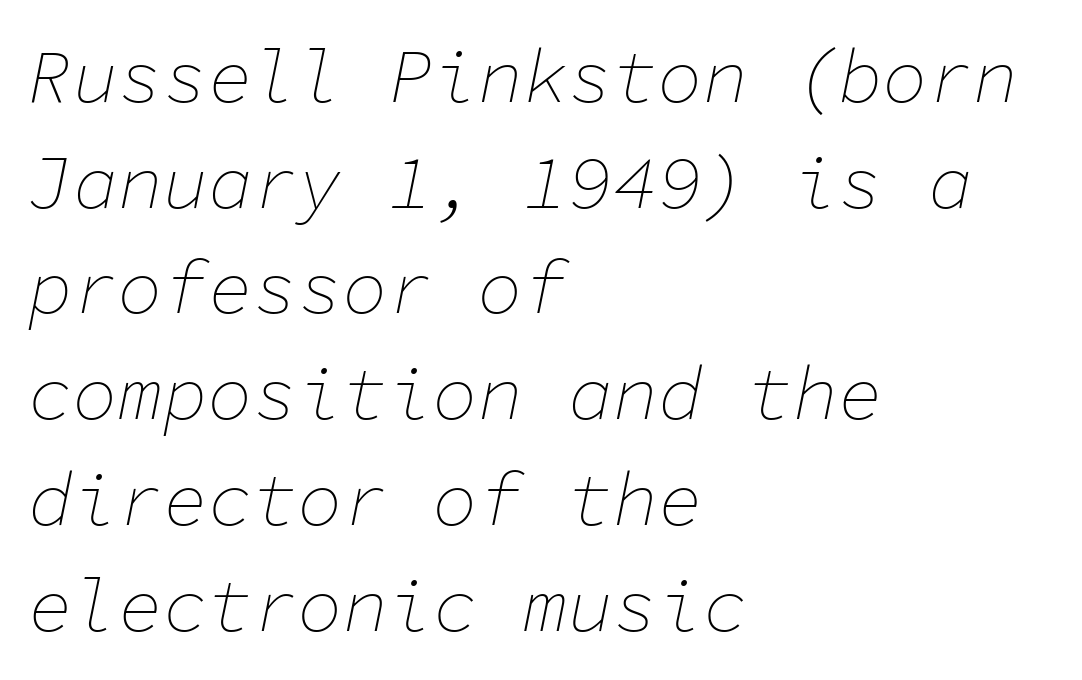
Q: Is the text bold? A: No.
Q: Is the text italic (slanted)? A: Yes, it leans right by about 11 degrees.
Q: Is the text underlined? A: No.
Q: How is the paragraph aligned? A: Left-aligned.
Q: Is the spacing between letters normal or unusually wide? A: Normal.
Q: Is the spacing between lines tight, normal or loose? A: Normal.
Q: Width (condensed, normal, or wide)? A: Normal.
Q: Stroke contrast? A: Low.
Q: x-height? A: Medium.
Q: Monospaced? A: Yes.
